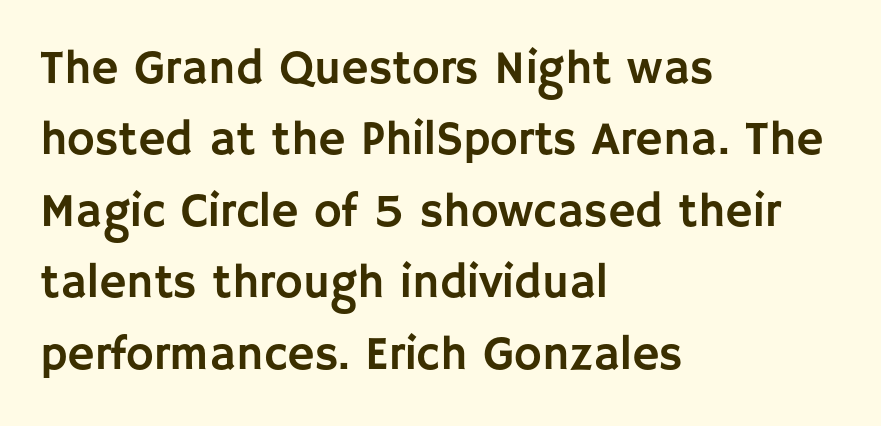
Honestly, the row spacing looks completely unremarkable. Nothing unusual about the tracking: characters are spaced as the font intends. The face used here is proportionally spaced, like ordinary book or web type. Quick note: underline off. The typeface chosen for these lines omits serifs.
